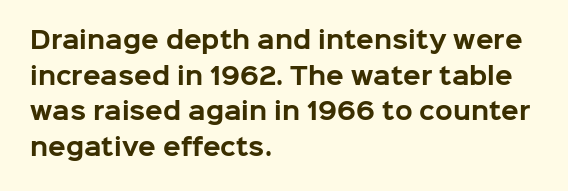
Q: Is the text bold? A: Yes.
Q: Is the text italic (slanted)? A: No, it is upright.
Q: Is the text underlined? A: No.
Q: How is the paragraph aligned? A: Left-aligned.
Q: Is the spacing between letters normal or unusually wide? A: Normal.
Q: Is the spacing between lines tight, normal or loose? A: Normal.
